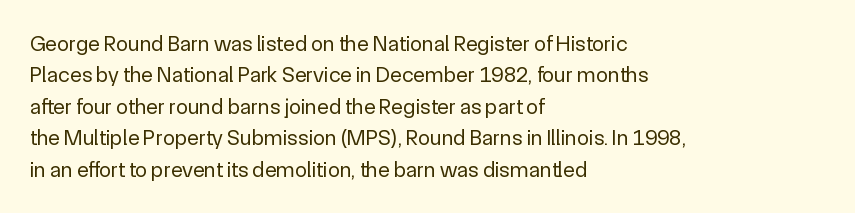
Q: Is the text bold? A: No.
Q: Is the text italic (slanted)? A: No, it is upright.
Q: Is the text underlined? A: No.
Q: How is the paragraph aligned? A: Left-aligned.
Q: Is the spacing between letters normal or unusually wide? A: Normal.
Q: Is the spacing between lines tight, normal or loose? A: Normal.
